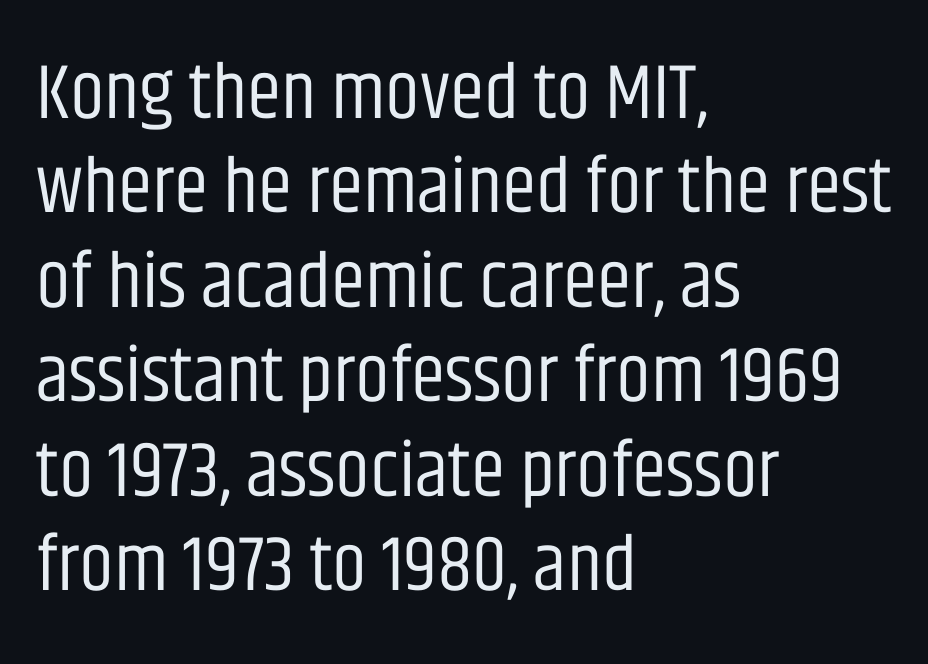
{"serif": "no", "italic": "no", "bold": "no", "weight": "regular", "width": "condensed", "stroke_contrast": "low", "x_height": "large", "monospaced": "no", "underline": "no", "align": "left", "line_spacing_ratio": 1.21, "letter_spacing": "normal", "letter_spacing_em": 0.0, "glyph_px": 78}
